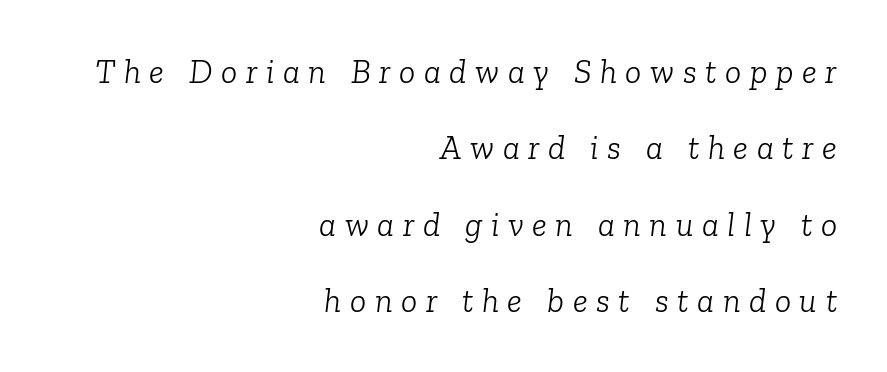
{"serif": "yes", "italic": "yes", "lean": "right", "slant_degrees": 6, "bold": "no", "weight": "light", "width": "normal", "stroke_contrast": "low", "x_height": "medium", "monospaced": "no", "underline": "no", "align": "right", "line_spacing": "loose", "line_spacing_ratio": 2.25, "letter_spacing": "wide", "letter_spacing_em": 0.25, "glyph_px": 34}
